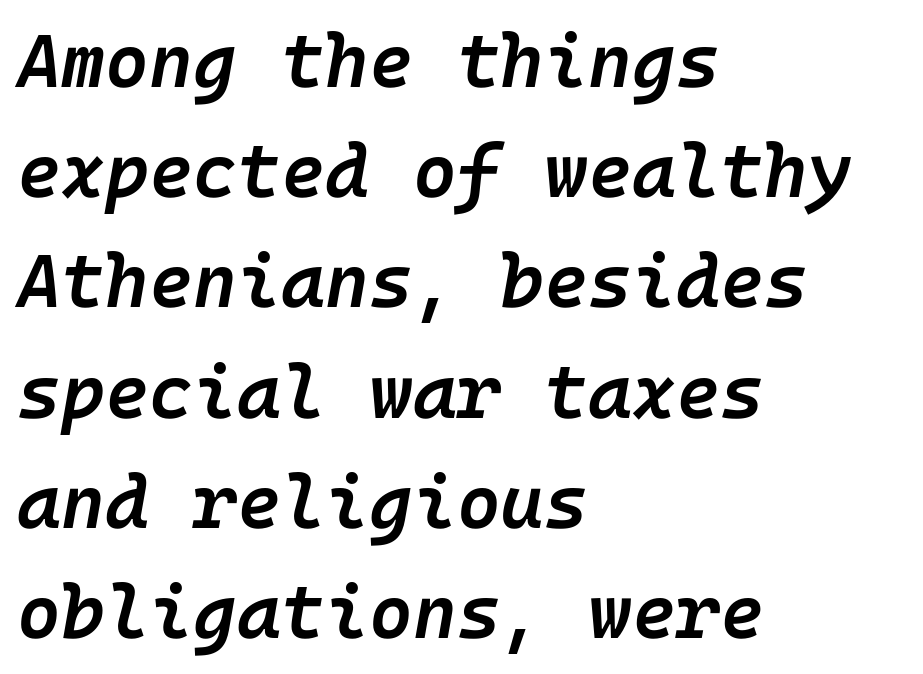
{"italic": "yes", "lean": "right", "slant_degrees": 10, "bold": "semi", "weight": "semibold", "width": "normal", "stroke_contrast": "low", "x_height": "medium", "underline": "no", "align": "left", "line_spacing": "normal", "line_spacing_ratio": 1.47, "letter_spacing": "normal", "letter_spacing_em": 0.0, "glyph_px": 75}
